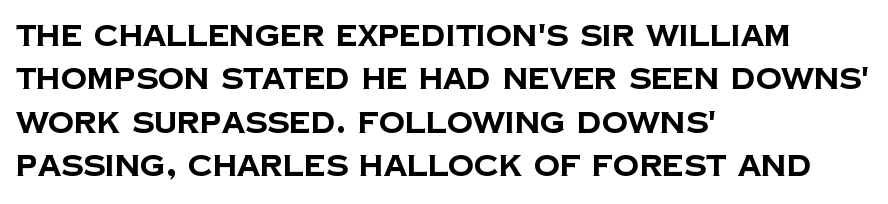
Q: Is the text bold? A: Yes.
Q: Is the typeface a serif or a sans-serif typeface? A: Sans-serif.
Q: Is the text underlined? A: No.
Q: How is the paragraph aligned? A: Left-aligned.
Q: Is the spacing between letters normal or unusually wide? A: Normal.
Q: Is the spacing between lines tight, normal or loose? A: Normal.
Q: Width (condensed, normal, or wide)? A: Normal.
Q: Stroke contrast? A: Low.
Q: x-height? A: Large.
Q: Monospaced? A: No.
